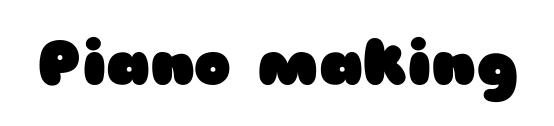
Q: Is the text bold? A: Yes.
Q: Is the text italic (slanted)? A: No, it is upright.
Q: Is the typeface a serif or a sans-serif typeface? A: Sans-serif.
Q: Is the text underlined? A: No.
Q: Is the spacing between letters normal or unusually wide? A: Normal.
Q: Width (condensed, normal, or wide)? A: Wide.
Q: Stroke contrast? A: Low.
Q: x-height? A: Medium.
Q: Monospaced? A: No.
